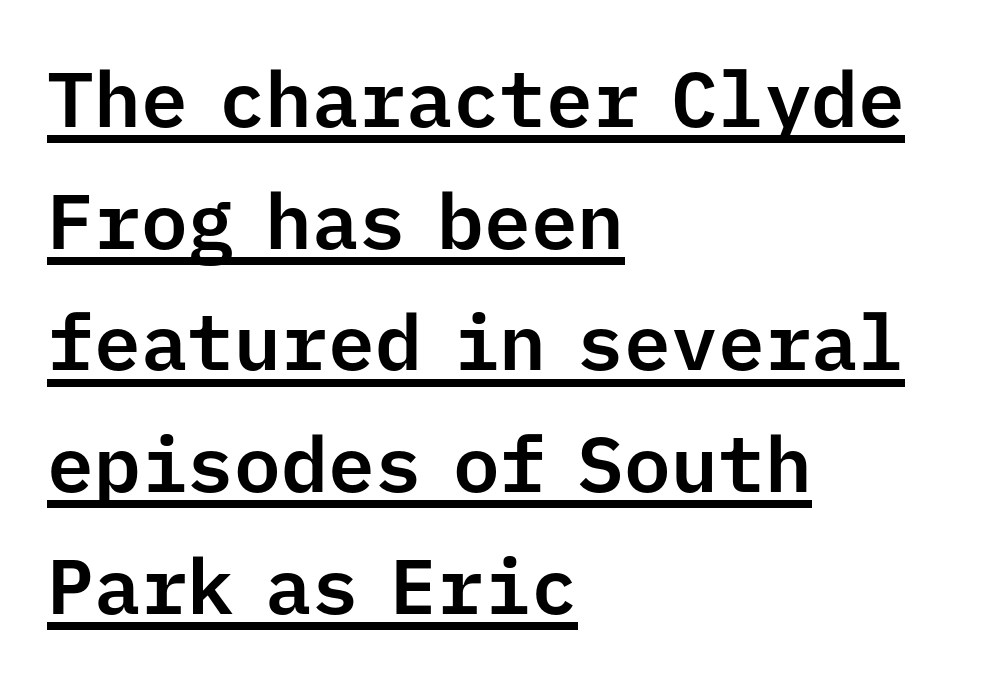
Fixed-width glyphs throughout — classic coding-font behaviour. Caption: lettering with a line underneath. Posture: vertical. Compared with a centered layout, this one pins lines to the left instead.
